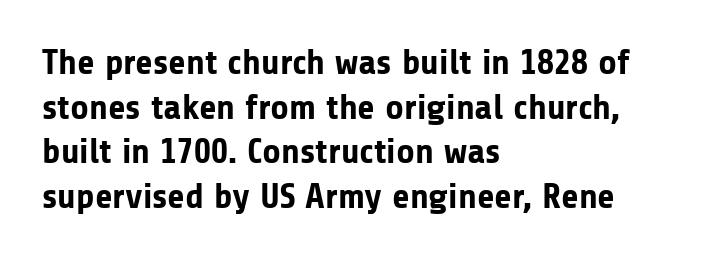
This sample uses plain, unmodified letter spacing. Horizontal alignment here is leftward, the default for most running prose. Varying glyph widths throughout — classic text-font behaviour. The gap between lines stays unmarked. Tall strokes in this sample are plumb rather than angled.
